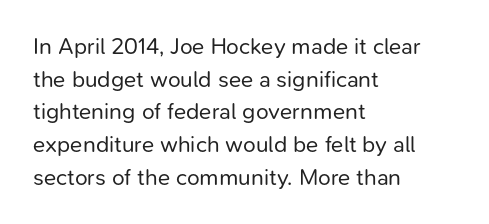
The image shows 23 px text type, upright; set left-aligned, normal line spacing (1.42x), normal letter spacing, not underlined.
